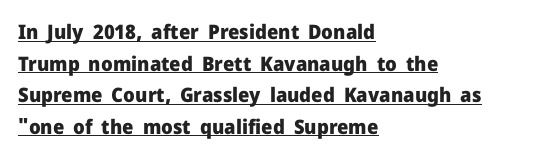
What's the leading like? Ordinary, nothing unusual. Posture: straight, roman, zero tilt. Somebody hit Ctrl+U on this one — the words are underlined. Bold? Absolutely — the strokes are thick and heavy.
